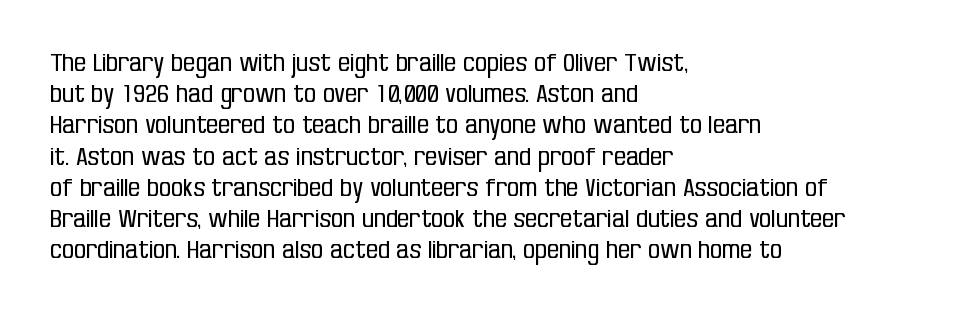
The ragged edge is on the right, which tells us the setting is flush left. The passage shown is not underscored anywhere. These lines were composed using upright roman letters. This sample uses plain, unmodified letter spacing. Reading down the column, the eye jumps a familiar distance to each next line.
